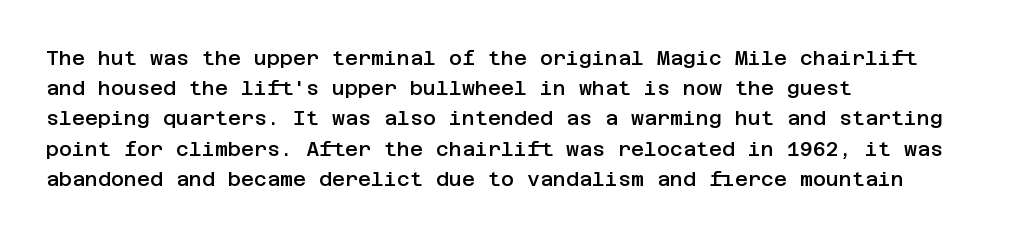
Q: Is the text bold? A: Semi-bold.
Q: Is the text italic (slanted)? A: No, it is upright.
Q: Is the text underlined? A: No.
Q: How is the paragraph aligned? A: Left-aligned.
Q: Is the spacing between letters normal or unusually wide? A: Normal.
Q: Is the spacing between lines tight, normal or loose? A: Normal.
